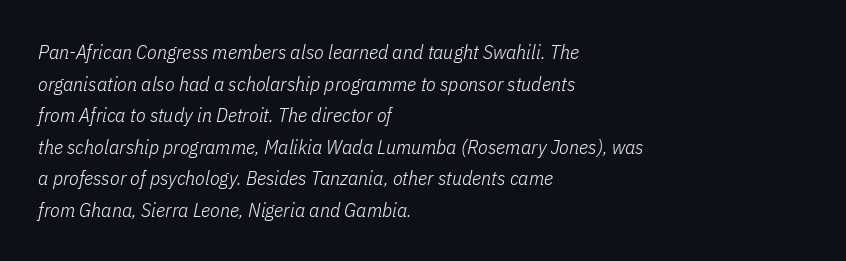
Q: Is the text bold? A: No.
Q: Is the text italic (slanted)? A: Yes, it leans right by about 11 degrees.
Q: Is the text underlined? A: No.
Q: How is the paragraph aligned? A: Left-aligned.
Q: Is the spacing between letters normal or unusually wide? A: Normal.
Q: Is the spacing between lines tight, normal or loose? A: Normal.
